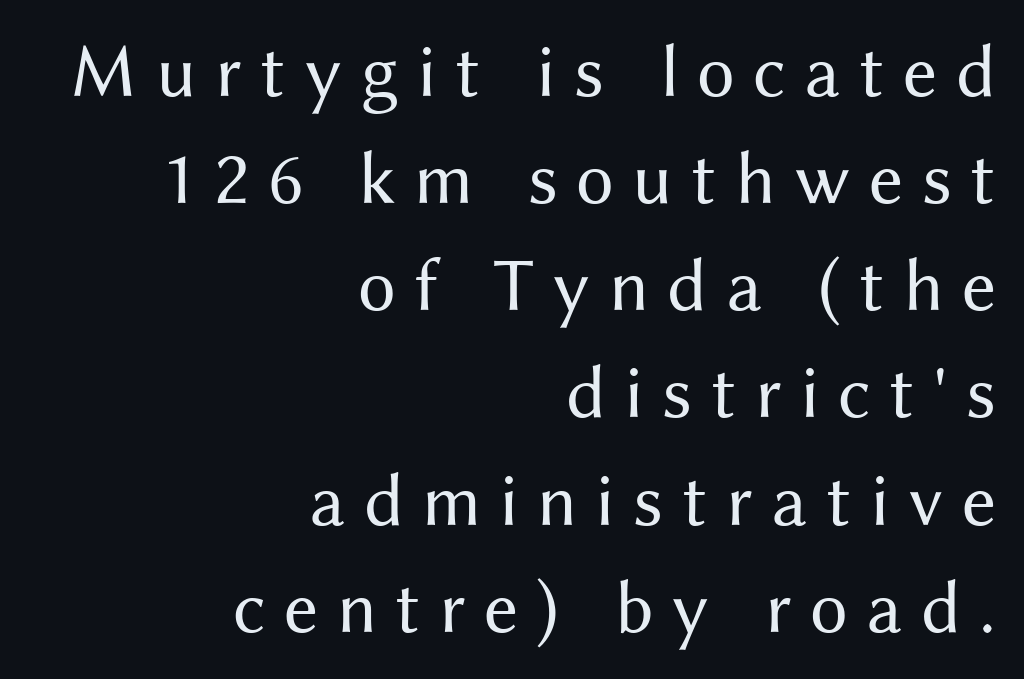
Q: Is the text bold? A: No.
Q: Is the text italic (slanted)? A: No, it is upright.
Q: Is the typeface a serif or a sans-serif typeface? A: Sans-serif.
Q: Is the text underlined? A: No.
Q: How is the paragraph aligned? A: Right-aligned.
Q: Is the spacing between letters normal or unusually wide? A: Unusually wide.
Q: Is the spacing between lines tight, normal or loose? A: Normal.
Q: Width (condensed, normal, or wide)? A: Normal.
Q: Stroke contrast? A: Medium.
Q: x-height? A: Medium.
Q: Monospaced? A: No.
